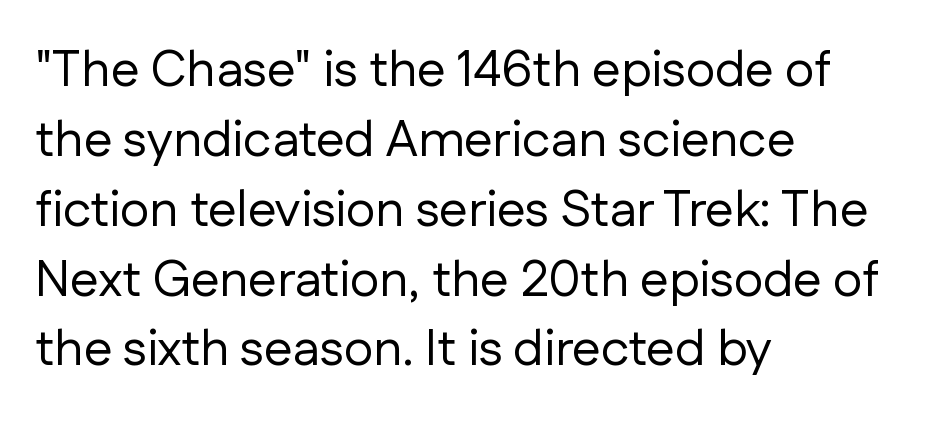
Compared with typical body copy, the letter spacing here is the same. Designer's note — italics off, roman on. Normally led — the rows are evenly, conventionally spaced. Horizontal alignment here is leftward, the default for most running prose. Is this a heavy cut? Hardly; it is regular or lighter.
